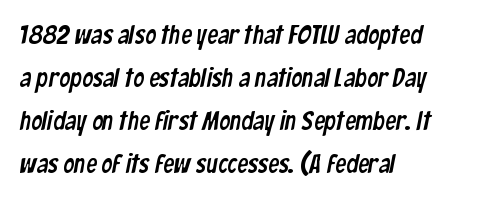
The image shows 27 px text type; set left-aligned, normal line spacing (1.59x), normal letter spacing, not underlined.
